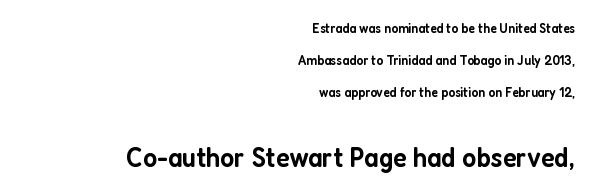
Q: Is the text bold? A: Semi-bold.
Q: Is the text italic (slanted)? A: No, it is upright.
Q: Is the typeface a serif or a sans-serif typeface? A: Sans-serif.
Q: Is the text underlined? A: No.
Q: How is the paragraph aligned? A: Right-aligned.
Q: Is the spacing between letters normal or unusually wide? A: Normal.
Q: Is the spacing between lines tight, normal or loose? A: Loose.
Q: Which block of text is set in a larger size, the first (top) or the second (bottom)? A: The second (bottom) one.
Q: Width (condensed, normal, or wide)? A: Condensed.
Q: Stroke contrast? A: Low.
Q: x-height? A: Medium.
Q: Monospaced? A: No.
